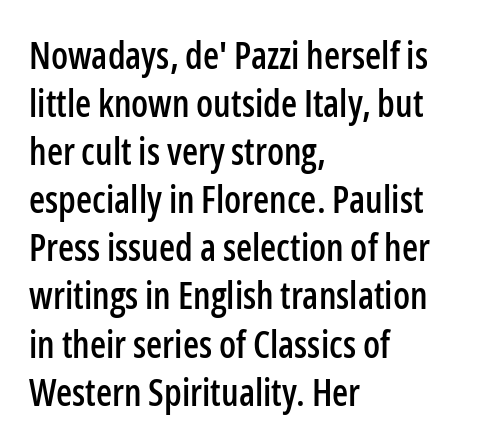
{"serif": "no", "italic": "no", "width": "condensed", "stroke_contrast": "low", "x_height": "medium", "monospaced": "no", "underline": "no", "align": "left", "line_spacing": "normal", "line_spacing_ratio": 1.3, "letter_spacing": "normal", "letter_spacing_em": 0.0, "glyph_px": 37}
